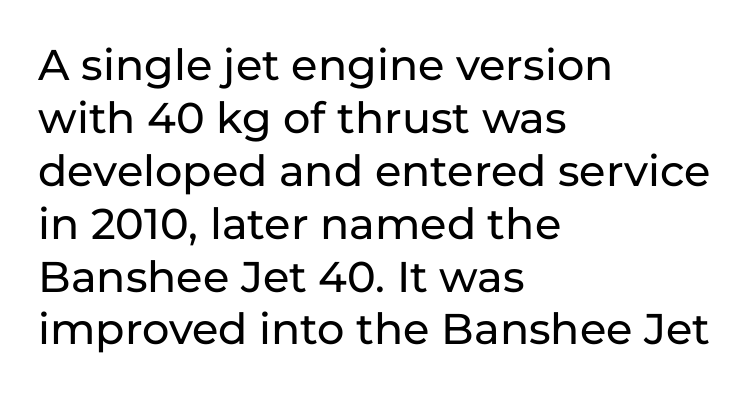
{"serif": "no", "italic": "no", "width": "normal", "stroke_contrast": "low", "x_height": "medium", "monospaced": "no", "underline": "no", "align": "left", "line_spacing_ratio": 1.23, "letter_spacing": "normal", "letter_spacing_em": 0.0, "glyph_px": 43}
